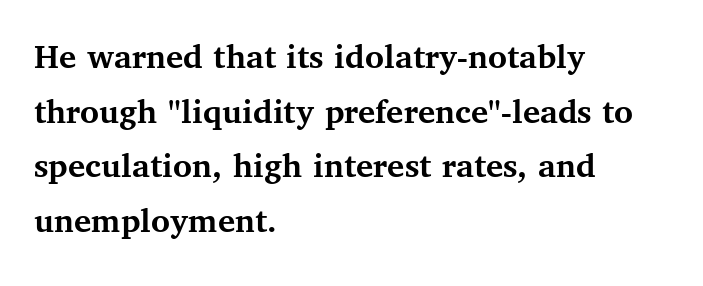
The image shows 36 px semibold serif type, upright; set left-aligned, normal line spacing (1.52x), normal letter spacing, not underlined; medium stroke contrast and a medium x-height.
